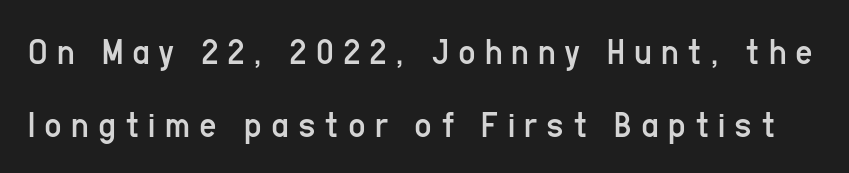
Q: Is the text bold? A: No.
Q: Is the text italic (slanted)? A: No, it is upright.
Q: Is the typeface a serif or a sans-serif typeface? A: Sans-serif.
Q: Is the text underlined? A: No.
Q: Is the spacing between letters normal or unusually wide? A: Unusually wide.
Q: Is the spacing between lines tight, normal or loose? A: Loose.
Q: Width (condensed, normal, or wide)? A: Condensed.
Q: Stroke contrast? A: Low.
Q: x-height? A: Medium.
Q: Monospaced? A: No.
